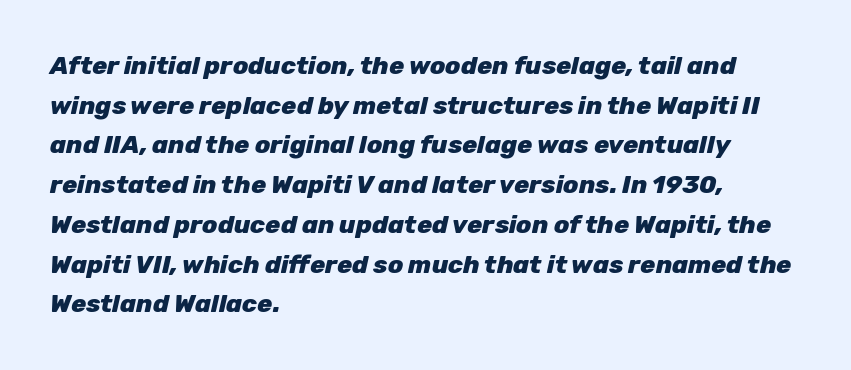
Q: Is the text bold? A: Yes.
Q: Is the text italic (slanted)? A: Yes, it leans right by about 12 degrees.
Q: Is the text underlined? A: No.
Q: How is the paragraph aligned? A: Left-aligned.
Q: Is the spacing between letters normal or unusually wide? A: Normal.
Q: Is the spacing between lines tight, normal or loose? A: Normal.
